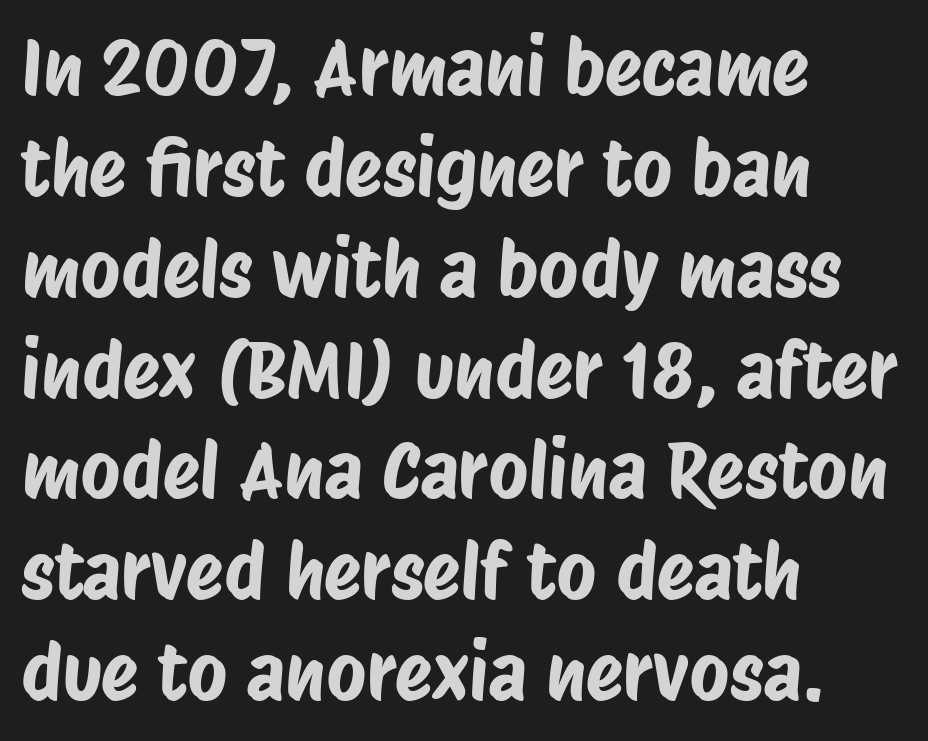
Q: Is the typeface a serif or a sans-serif typeface? A: Sans-serif.
Q: Is the text underlined? A: No.
Q: How is the paragraph aligned? A: Left-aligned.
Q: Is the spacing between letters normal or unusually wide? A: Normal.
Q: Is the spacing between lines tight, normal or loose? A: Normal.
Q: Width (condensed, normal, or wide)? A: Condensed.
Q: Stroke contrast? A: Low.
Q: x-height? A: Large.
Q: Monospaced? A: No.
